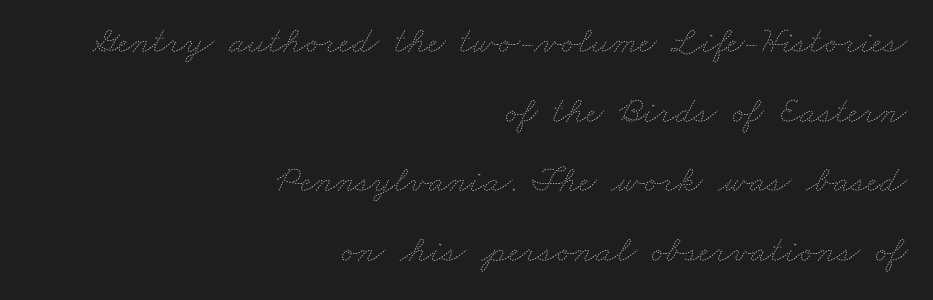
Q: Is the text bold? A: No.
Q: Is the text underlined? A: No.
Q: How is the paragraph aligned? A: Right-aligned.
Q: Is the spacing between letters normal or unusually wide? A: Normal.
Q: Width (condensed, normal, or wide)? A: Wide.
Q: Stroke contrast? A: Low.
Q: x-height? A: Small.
Q: Monospaced? A: No.
